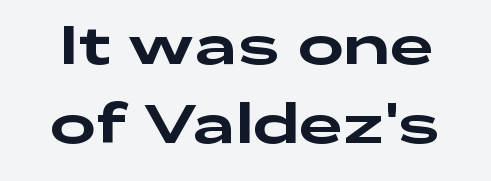
These lines are rendered in a variable-pitch font. In terms of leading, this rendering sits right in the middle. Does the type have serifs? No, each stem ends abruptly. The foot of each line stays bare and open.
